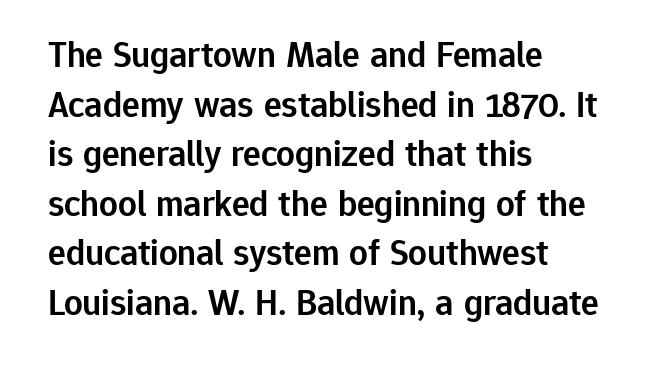
Typesetter's note: demi weight, one step under bold. Line spacing here is normal. Reading down the block, your eye returns to a fixed left position each line. These lines are composed in type without serifs. You could call the tracking neutral — neither tight nor loose.
